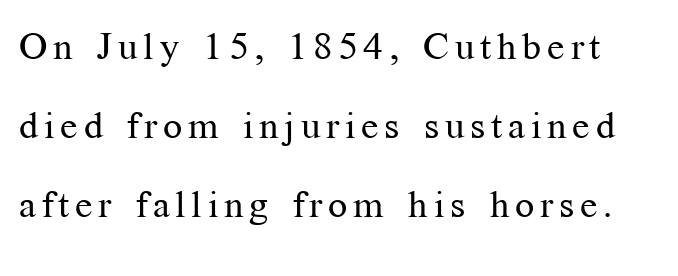
The image shows 38 px regular-weight serif type, upright; set loose line spacing (2.08x), not underlined; medium stroke contrast and a medium x-height.
